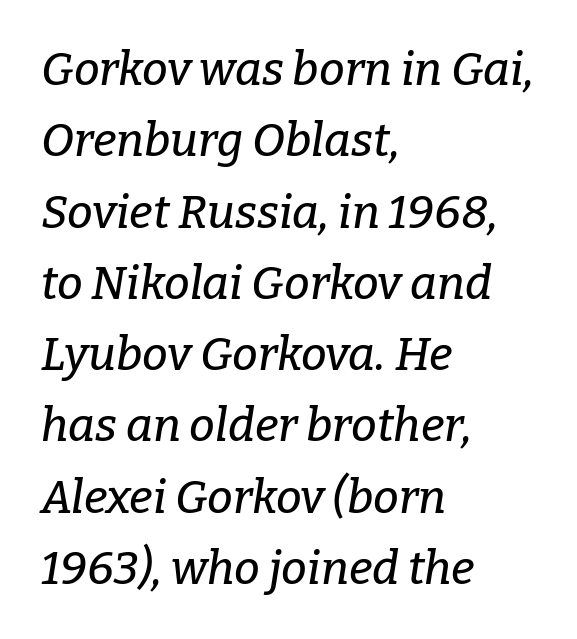
Letters rest on an invisible, unmarked baseline. This sample has the flowing, uneven cadence of proportional lettering. Caption: multi-line text, flush left, ragged right. The horizontal fit of the characters is conventional and even.
